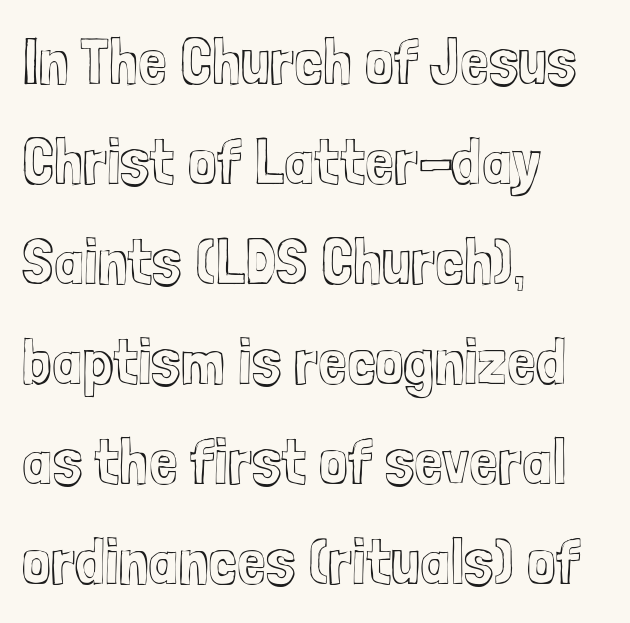
Q: Is the text italic (slanted)? A: No, it is upright.
Q: Is the text underlined? A: No.
Q: How is the paragraph aligned? A: Left-aligned.
Q: Is the spacing between letters normal or unusually wide? A: Normal.
Q: Is the spacing between lines tight, normal or loose? A: Normal.
Q: Width (condensed, normal, or wide)? A: Condensed.
Q: x-height? A: Medium.
Q: Monospaced? A: No.
